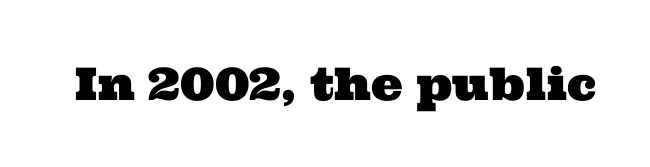
Q: Is the typeface a serif or a sans-serif typeface? A: Serif.
Q: Is the text underlined? A: No.
Q: Is the spacing between letters normal or unusually wide? A: Normal.
Q: Width (condensed, normal, or wide)? A: Wide.
Q: Stroke contrast? A: Medium.
Q: x-height? A: Medium.
Q: Monospaced? A: No.
